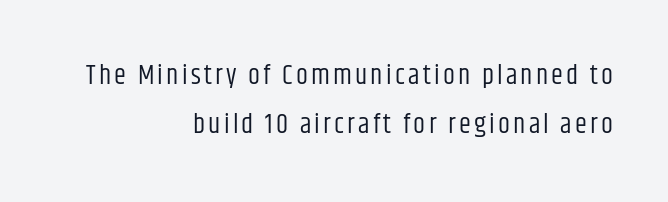
Underlining? Definitely not there. No italicization has been applied; the sample stays upright. The passage is arranged like a letterhead date or caption credit — flush right. Ink coverage per letter is moderate at most.
